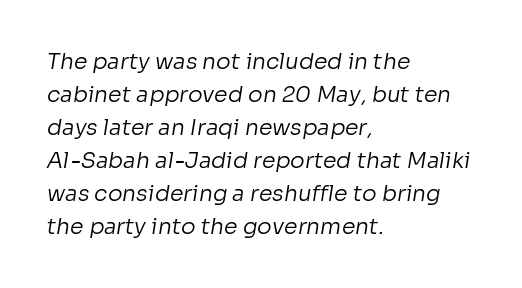
Q: Is the text bold? A: No.
Q: Is the text underlined? A: No.
Q: How is the paragraph aligned? A: Left-aligned.
Q: Is the spacing between letters normal or unusually wide? A: Normal.
Q: Is the spacing between lines tight, normal or loose? A: Normal.
